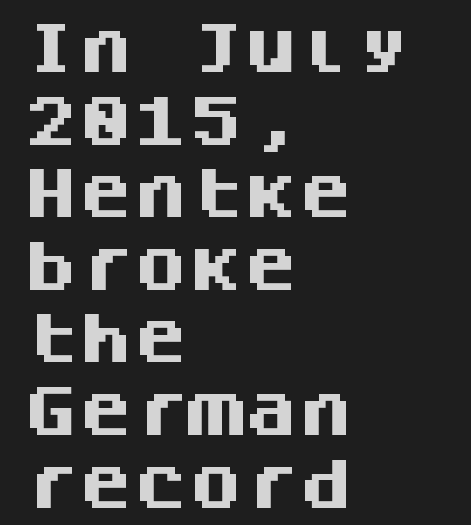
{"serif": "no", "italic": "no", "bold": "yes", "weight": "heavy", "width": "normal", "stroke_contrast": "medium", "x_height": "large", "monospaced": "yes", "underline": "no", "align": "left", "line_spacing": "normal", "line_spacing_ratio": 1.32, "letter_spacing": "normal", "letter_spacing_em": 0.0, "glyph_px": 55}
